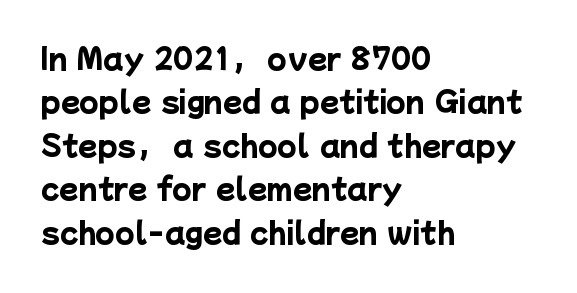
Proportional: the letters do not fall into vertical columns. Here the glyphs are tracked normally, forming tight word shapes. Bare-footed words on every line. The text was rendered using a sans face with plain stroke endings. The face used here has the dense, thick strokes of a bold.
